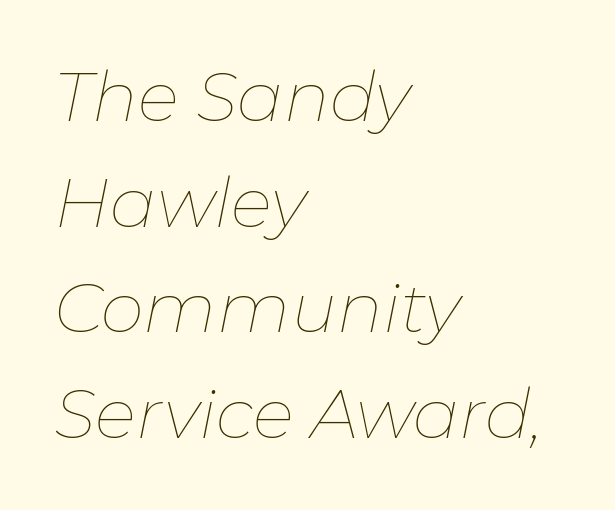
Q: Is the text bold? A: No.
Q: Is the text italic (slanted)? A: Yes, it leans right by about 11 degrees.
Q: Is the text underlined? A: No.
Q: How is the paragraph aligned? A: Left-aligned.
Q: Is the spacing between letters normal or unusually wide? A: Normal.
Q: Is the spacing between lines tight, normal or loose? A: Normal.
Q: Width (condensed, normal, or wide)? A: Normal.
Q: Stroke contrast? A: Low.
Q: x-height? A: Medium.
Q: Monospaced? A: No.
